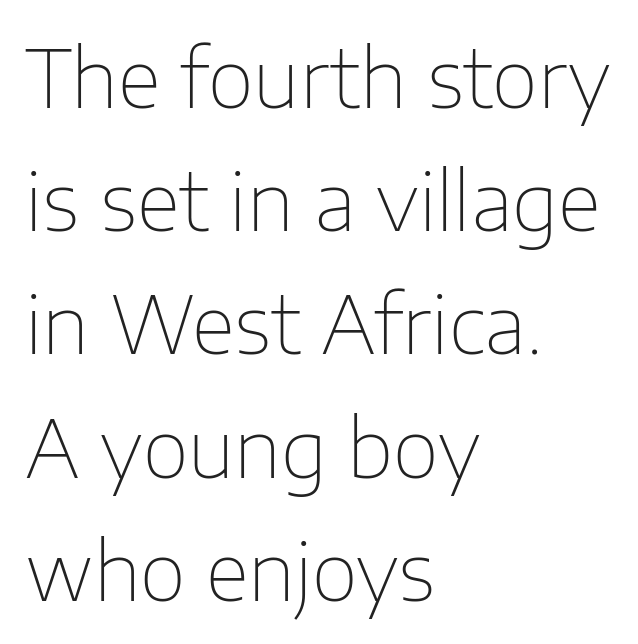
The image shows 80 px thin sans-serif type, upright; set left-aligned, normal line spacing (1.54x), normal letter spacing, not underlined; low stroke contrast and a medium x-height.
